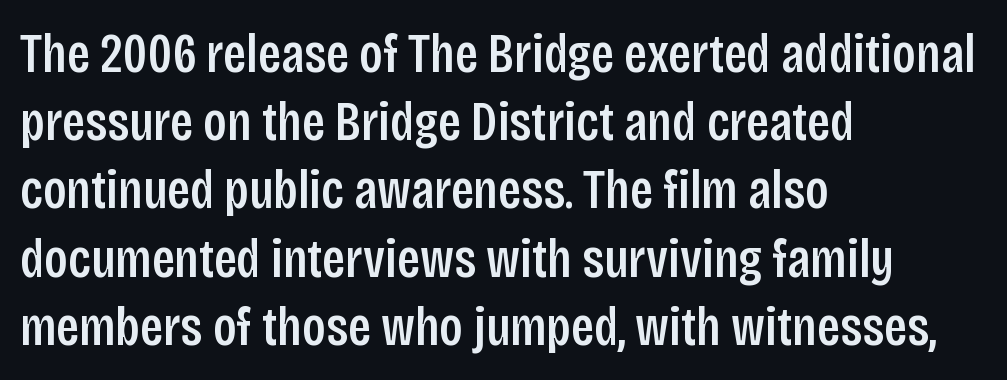
{"serif": "no", "italic": "no", "width": "condensed", "stroke_contrast": "low", "x_height": "large", "monospaced": "no", "underline": "no", "align": "left", "line_spacing_ratio": 1.24, "letter_spacing": "normal", "letter_spacing_em": 0.0, "glyph_px": 55}
